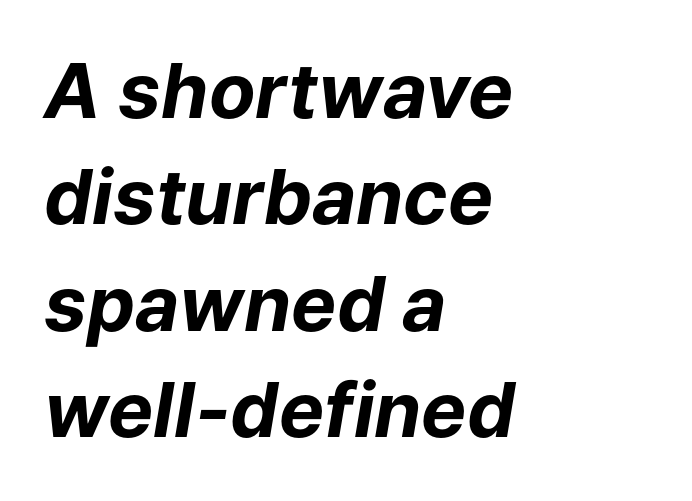
{"italic": "yes", "lean": "right", "slant_degrees": 9, "bold": "yes", "weight": "bold", "width": "normal", "stroke_contrast": "low", "x_height": "medium", "monospaced": "no", "underline": "no", "align": "left", "line_spacing": "normal", "line_spacing_ratio": 1.4, "letter_spacing": "normal", "letter_spacing_em": 0.0, "glyph_px": 76}
